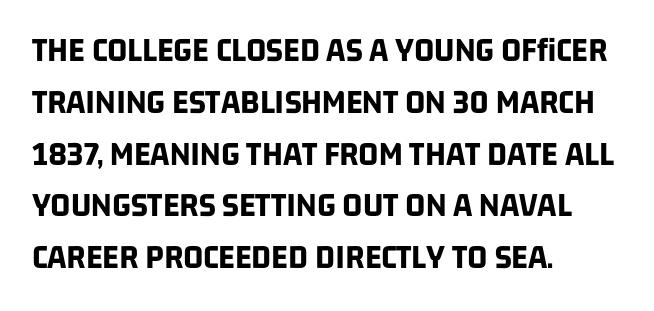
The image shows 35 px bold, condensed sans-serif type; set left-aligned, normal line spacing (1.48x), normal letter spacing, not underlined; low stroke contrast and a large x-height.
